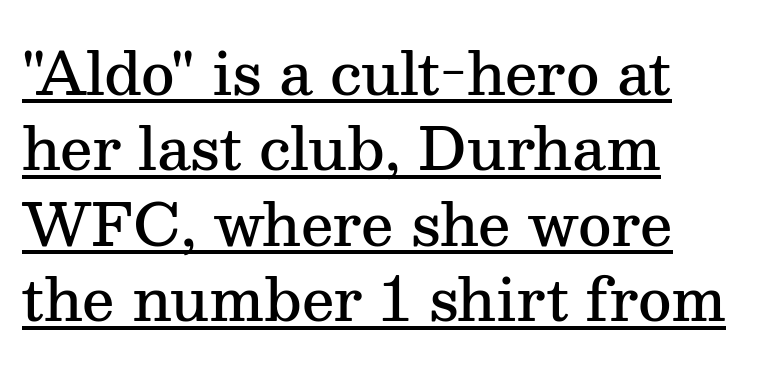
Observe the ordinary spacing: letters are neighbours, not strangers. A roman cut, with each character standing at attention. The glyphs have the mass of a demibold cut, below bold. Looks like someone drew a line under every word here. The rag falls on the right side of this text block.
